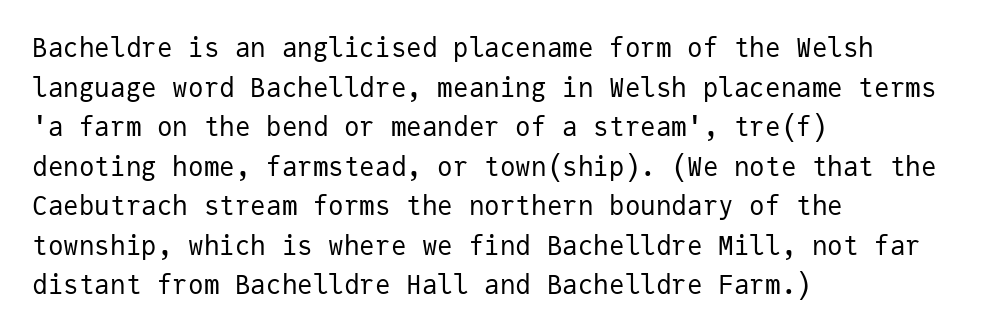
The block of text has a typical density, with ordinary space between rows. The line texture is even and compact thanks to regular tracking. Nothing heavy about these letters — not bold at all. Which margin do the lines hug? The left one — the right edge is uneven.
